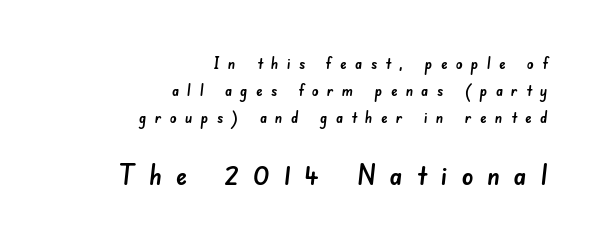
Think of a printed novel: that variable character pitch is what you see here. These lines are composed in type without serifs. The baseline area is clear. Line ends are locked; line starts wander. Baseline-to-baseline distance is the conventional proportion of letter height.
